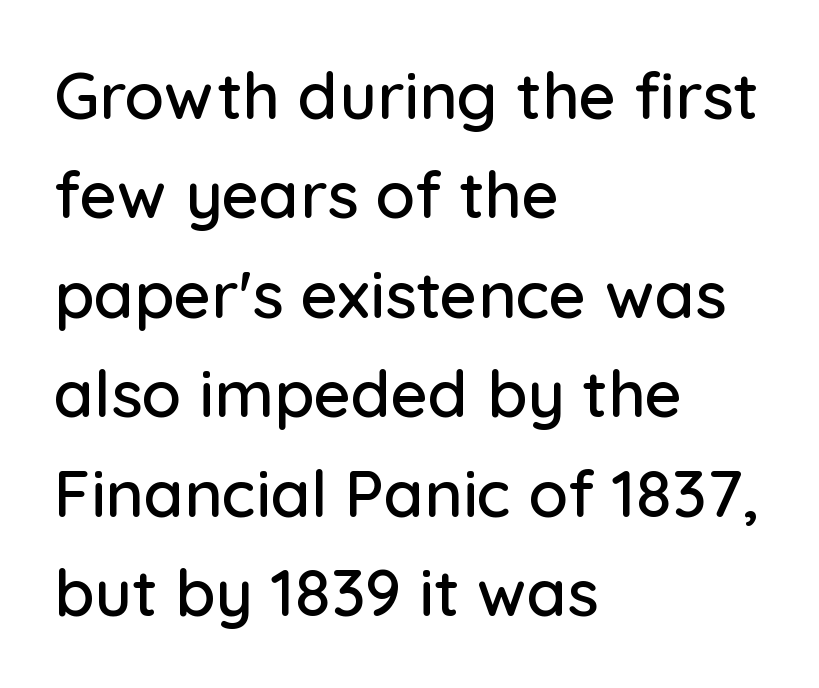
Q: Is the text italic (slanted)? A: No, it is upright.
Q: Is the typeface a serif or a sans-serif typeface? A: Sans-serif.
Q: Is the text underlined? A: No.
Q: How is the paragraph aligned? A: Left-aligned.
Q: Is the spacing between letters normal or unusually wide? A: Normal.
Q: Is the spacing between lines tight, normal or loose? A: Normal.
Q: Width (condensed, normal, or wide)? A: Normal.
Q: Stroke contrast? A: Low.
Q: x-height? A: Medium.
Q: Monospaced? A: No.
